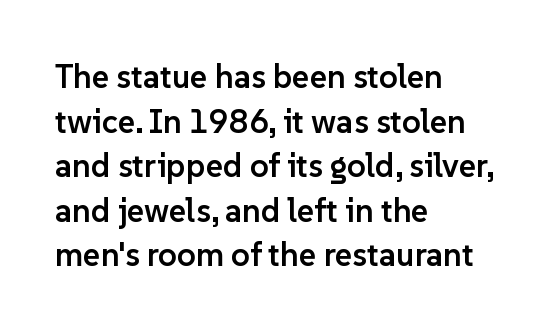
The image shows 33 px semibold sans-serif type, upright; set left-aligned, normal line spacing (1.35x), normal letter spacing, not underlined; low stroke contrast and a medium x-height.
